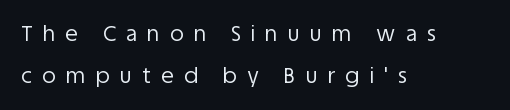
{"italic": "no", "bold": "no", "underline": "no", "align": "left", "line_spacing": "loose", "line_spacing_ratio": 1.98, "letter_spacing": "wide", "letter_spacing_em": 0.49, "glyph_px": 21}
